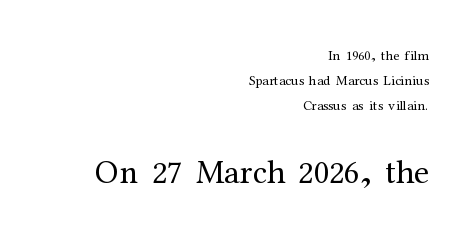
{"serif": "yes", "italic": "no", "bold": "no", "weight": "regular", "width": "normal", "stroke_contrast": "medium", "x_height": "medium", "monospaced": "no", "underline": "no", "align": "right", "line_spacing_ratio": 1.77, "letter_spacing": "normal", "letter_spacing_em": 0.0, "larger_block": "second", "size_ratio": 2.43, "glyph_px": 34}
